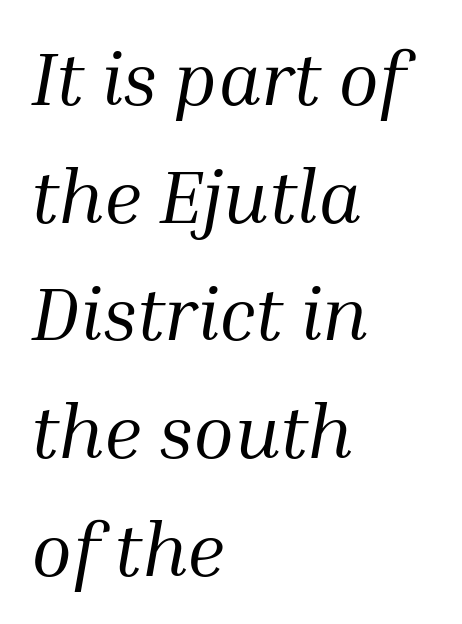
The image shows 75 px regular-weight serif type, italic (leaning right); set left-aligned, normal line spacing (1.57x), normal letter spacing, not underlined; medium stroke contrast and a medium x-height.
